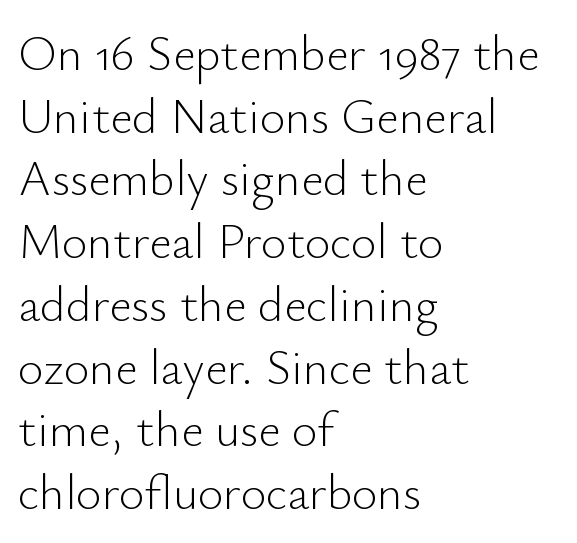
Q: Is the text bold? A: No.
Q: Is the text italic (slanted)? A: No, it is upright.
Q: Is the typeface a serif or a sans-serif typeface? A: Sans-serif.
Q: Is the text underlined? A: No.
Q: How is the paragraph aligned? A: Left-aligned.
Q: Is the spacing between letters normal or unusually wide? A: Normal.
Q: Is the spacing between lines tight, normal or loose? A: Normal.
Q: Width (condensed, normal, or wide)? A: Normal.
Q: Stroke contrast? A: Low.
Q: x-height? A: Small.
Q: Monospaced? A: No.
